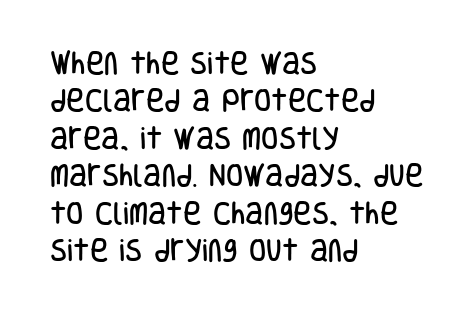
{"italic": "no", "underline": "no", "align": "left", "line_spacing": "normal", "line_spacing_ratio": 1.5, "letter_spacing": "normal", "letter_spacing_em": 0.0, "glyph_px": 25}
